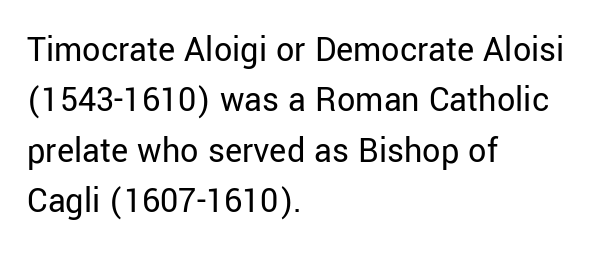
{"serif": "no", "italic": "no", "bold": "no", "weight": "regular", "width": "normal", "stroke_contrast": "low", "x_height": "medium", "monospaced": "no", "underline": "no", "align": "left", "line_spacing": "normal", "line_spacing_ratio": 1.4, "letter_spacing": "normal", "letter_spacing_em": 0.0, "glyph_px": 36}
